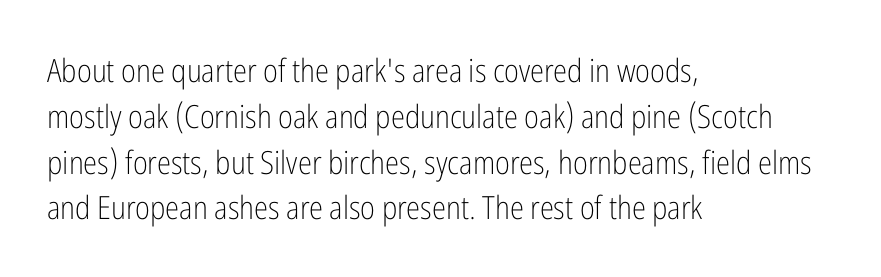
The image shows 32 px light, condensed sans-serif type, upright; set left-aligned, normal line spacing (1.43x), normal letter spacing, not underlined; low stroke contrast and a medium x-height.
